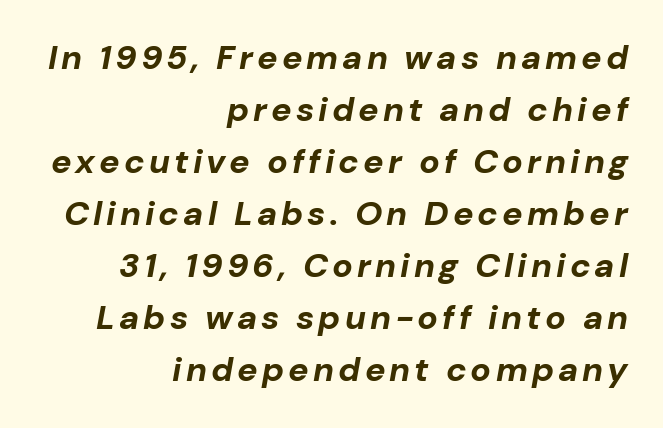
Spacing verdict: proportional, widths tailored to each character. Notice how the stems are inclined rather than vertical — that's the hallmark of italics. Strokes here are thick enough to call this a true bold. Where is the straight margin? On the right. Honestly, the row spacing looks completely unremarkable. Type without underlining.
